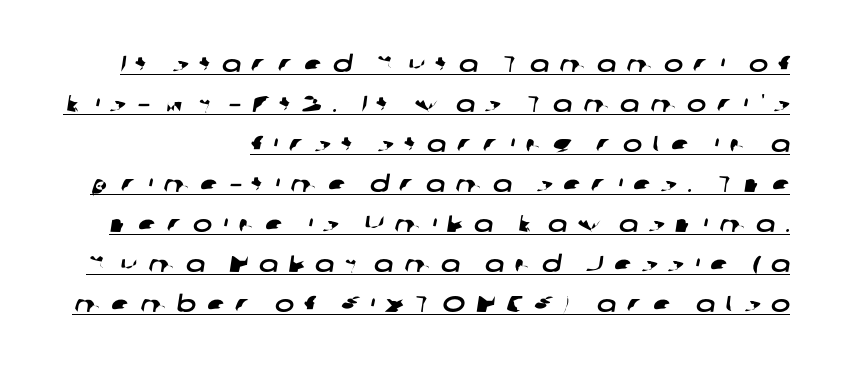
The image shows 23 px text type; set right-aligned, line spacing 1.74x, unusually wide letter spacing (+0.45 em), underlined.
